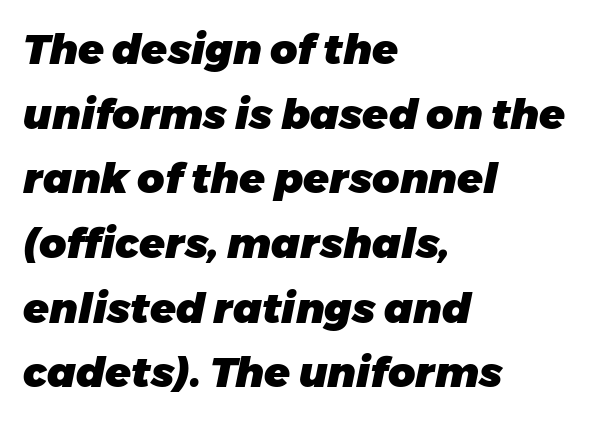
Q: Is the text bold? A: Yes.
Q: Is the text italic (slanted)? A: Yes, it leans right by about 11 degrees.
Q: Is the text underlined? A: No.
Q: How is the paragraph aligned? A: Left-aligned.
Q: Is the spacing between letters normal or unusually wide? A: Normal.
Q: Is the spacing between lines tight, normal or loose? A: Normal.
Q: Width (condensed, normal, or wide)? A: Normal.
Q: Stroke contrast? A: Low.
Q: x-height? A: Medium.
Q: Monospaced? A: No.
